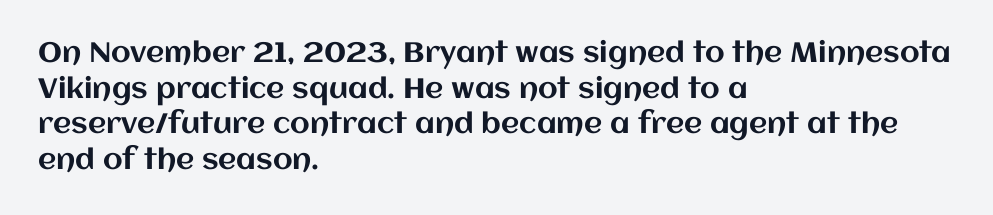
{"italic": "no", "width": "normal", "stroke_contrast": "medium", "x_height": "large", "monospaced": "no", "underline": "no", "align": "left", "line_spacing": "normal", "line_spacing_ratio": 1.27, "letter_spacing": "normal", "letter_spacing_em": 0.0, "glyph_px": 28}
